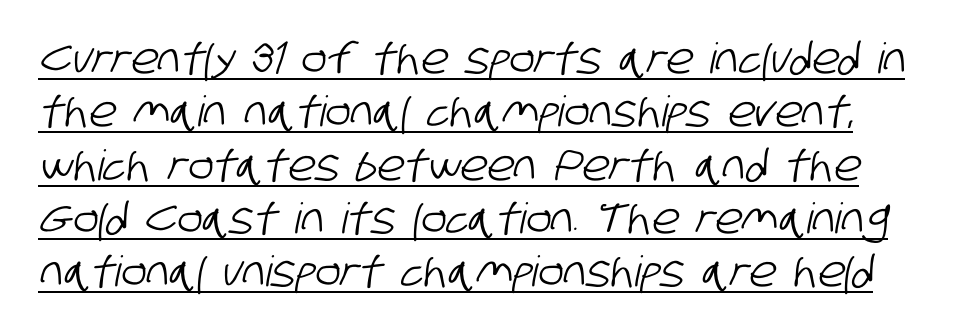
{"serif": "no", "width": "condensed", "stroke_contrast": "low", "x_height": "large", "monospaced": "no", "underline": "yes", "line_spacing": "normal", "line_spacing_ratio": 1.27, "letter_spacing": "normal", "letter_spacing_em": 0.0, "glyph_px": 42}
